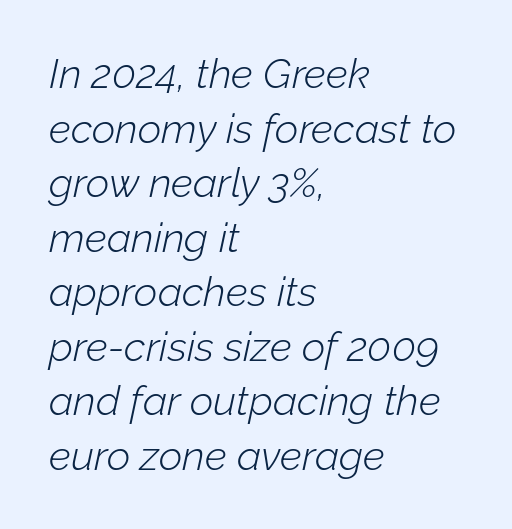
The image shows 41 px light type, italic (leaning right); set left-aligned, normal line spacing (1.33x), normal letter spacing, not underlined; low stroke contrast and a medium x-height.
